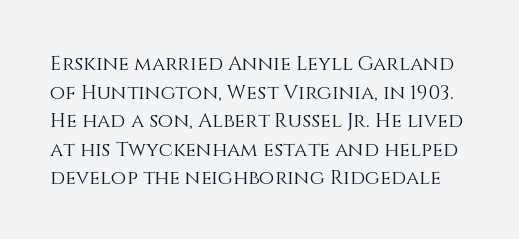
Q: Is the text bold? A: No.
Q: Is the text italic (slanted)? A: No, it is upright.
Q: Is the text underlined? A: No.
Q: Is the spacing between letters normal or unusually wide? A: Normal.
Q: Is the spacing between lines tight, normal or loose? A: Normal.
